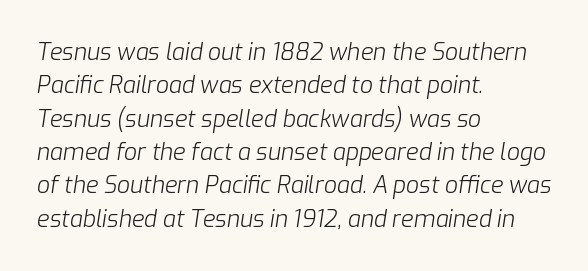
{"italic": "yes", "lean": "right", "slant_degrees": 9, "bold": "no", "underline": "no", "align": "left", "line_spacing": "normal", "line_spacing_ratio": 1.45, "letter_spacing": "normal", "letter_spacing_em": 0.0, "glyph_px": 23}
